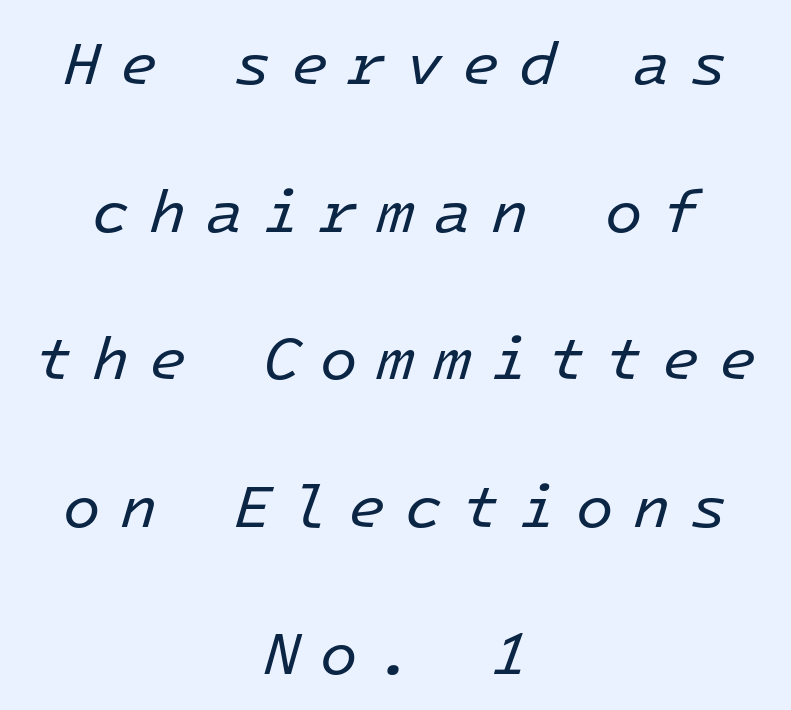
Q: Is the text bold? A: No.
Q: Is the text italic (slanted)? A: Yes, it leans right by about 16 degrees.
Q: Is the text underlined? A: No.
Q: How is the paragraph aligned? A: Centered.
Q: Is the spacing between letters normal or unusually wide? A: Unusually wide.
Q: Is the spacing between lines tight, normal or loose? A: Loose.
Q: Width (condensed, normal, or wide)? A: Normal.
Q: Stroke contrast? A: Low.
Q: x-height? A: Medium.
Q: Monospaced? A: Yes.
